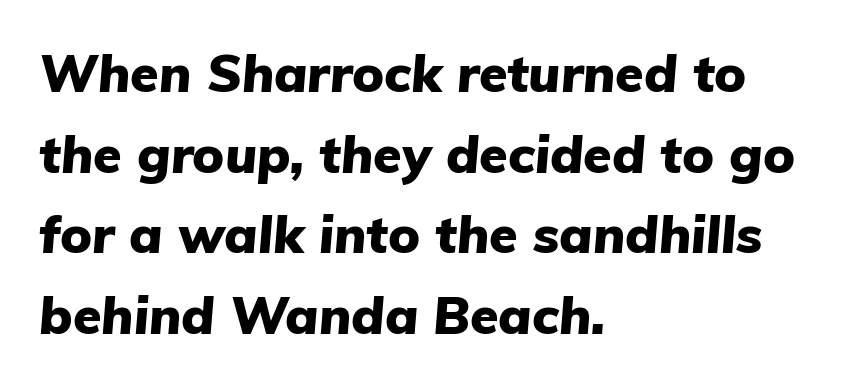
Is the type slanted? Yes — the strokes lean at a clear angle. The lines are quadded left. In terms of leading, this rendering sits right in the middle. Does the weight exceed regular? Yes, all the way to bold.
